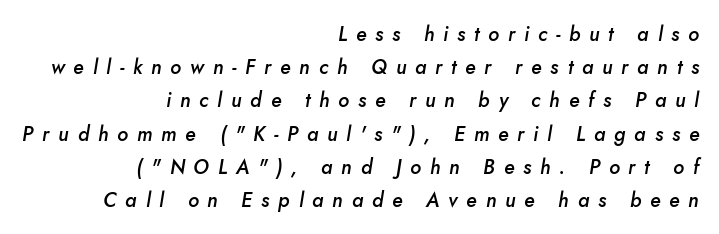
The image shows 20 px text type, italic (leaning right); set right-aligned, normal line spacing (1.66x), unusually wide letter spacing (+0.44 em), not underlined.
